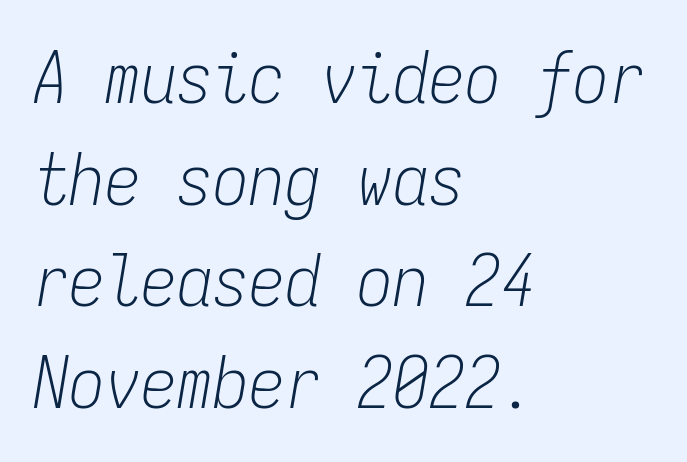
Q: Is the text bold? A: No.
Q: Is the text italic (slanted)? A: Yes, it leans right by about 9 degrees.
Q: Is the text underlined? A: No.
Q: How is the paragraph aligned? A: Left-aligned.
Q: Is the spacing between letters normal or unusually wide? A: Normal.
Q: Is the spacing between lines tight, normal or loose? A: Normal.
Q: Width (condensed, normal, or wide)? A: Condensed.
Q: Stroke contrast? A: Low.
Q: x-height? A: Medium.
Q: Monospaced? A: Yes.
